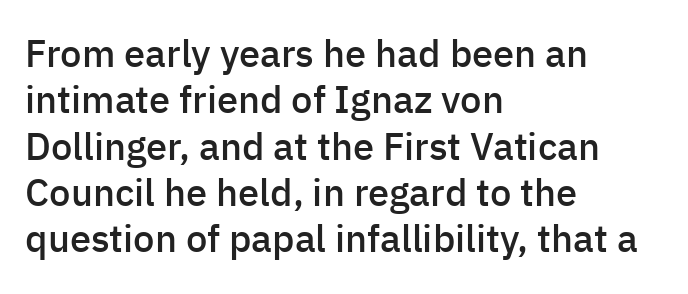
The image shows 38 px semibold sans-serif type, upright; set left-aligned, line spacing 1.22x, normal letter spacing, not underlined; low stroke contrast and a medium x-height.
